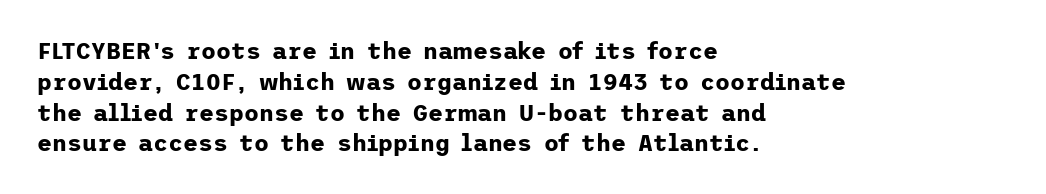
Q: Is the text bold? A: Yes.
Q: Is the text italic (slanted)? A: No, it is upright.
Q: Is the text underlined? A: No.
Q: How is the paragraph aligned? A: Left-aligned.
Q: Is the spacing between letters normal or unusually wide? A: Normal.
Q: Is the spacing between lines tight, normal or loose? A: Normal.
